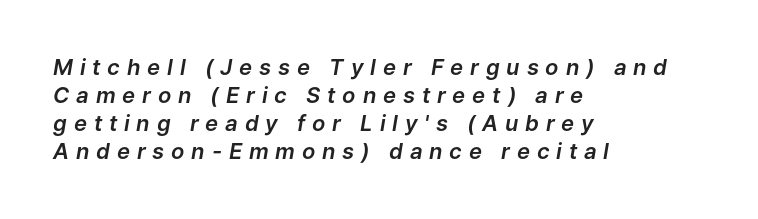
{"italic": "yes", "lean": "right", "slant_degrees": 9, "underline": "no", "align": "left", "line_spacing": "normal", "line_spacing_ratio": 1.28, "letter_spacing": "wide", "letter_spacing_em": 0.31, "glyph_px": 22}
